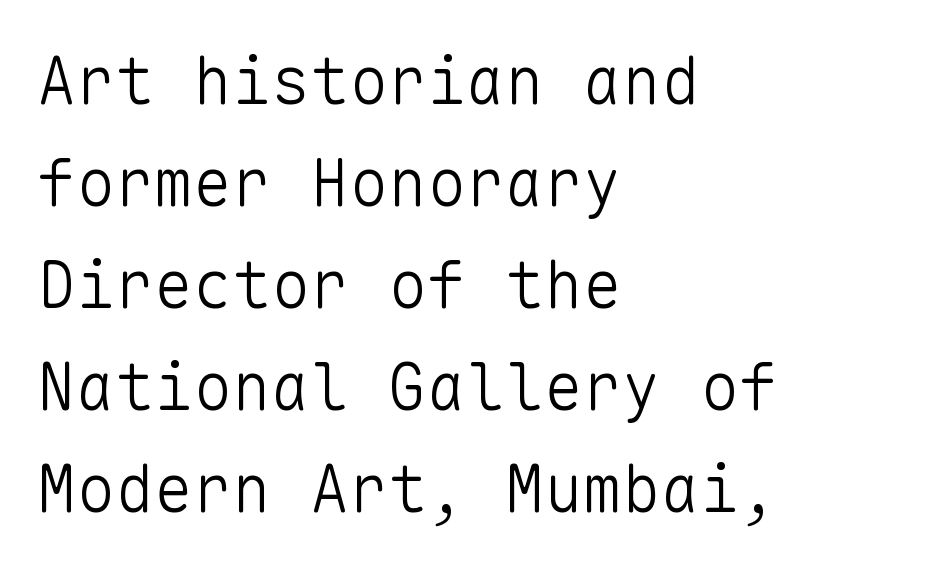
Q: Is the text bold? A: No.
Q: Is the text italic (slanted)? A: No, it is upright.
Q: Is the typeface a serif or a sans-serif typeface? A: Sans-serif.
Q: Is the text underlined? A: No.
Q: How is the paragraph aligned? A: Left-aligned.
Q: Is the spacing between letters normal or unusually wide? A: Normal.
Q: Is the spacing between lines tight, normal or loose? A: Normal.
Q: Width (condensed, normal, or wide)? A: Normal.
Q: Stroke contrast? A: Low.
Q: x-height? A: Medium.
Q: Monospaced? A: Yes.
